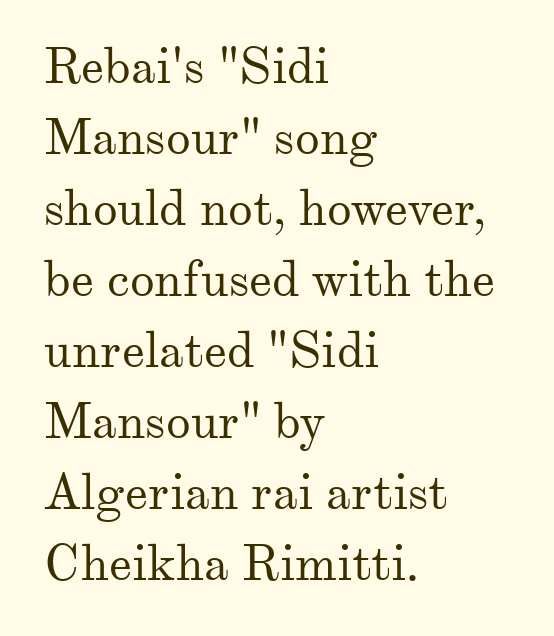
Q: Is the text bold? A: No.
Q: Is the text italic (slanted)? A: No, it is upright.
Q: Is the typeface a serif or a sans-serif typeface? A: Serif.
Q: Is the text underlined? A: No.
Q: How is the paragraph aligned? A: Left-aligned.
Q: Is the spacing between letters normal or unusually wide? A: Normal.
Q: Is the spacing between lines tight, normal or loose? A: Normal.
Q: Width (condensed, normal, or wide)? A: Normal.
Q: Stroke contrast? A: Medium.
Q: x-height? A: Small.
Q: Monospaced? A: No.
